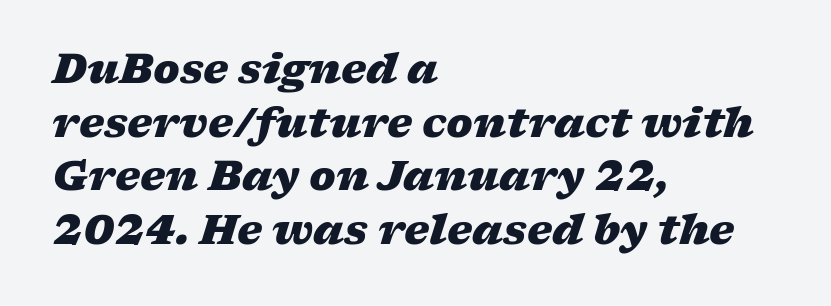
Q: Is the text bold? A: Yes.
Q: Is the text italic (slanted)? A: Yes, it leans right by about 17 degrees.
Q: Is the text underlined? A: No.
Q: How is the paragraph aligned? A: Left-aligned.
Q: Is the spacing between letters normal or unusually wide? A: Normal.
Q: Is the spacing between lines tight, normal or loose? A: Normal.
Q: Width (condensed, normal, or wide)? A: Wide.
Q: Stroke contrast? A: Low.
Q: x-height? A: Medium.
Q: Monospaced? A: No.
